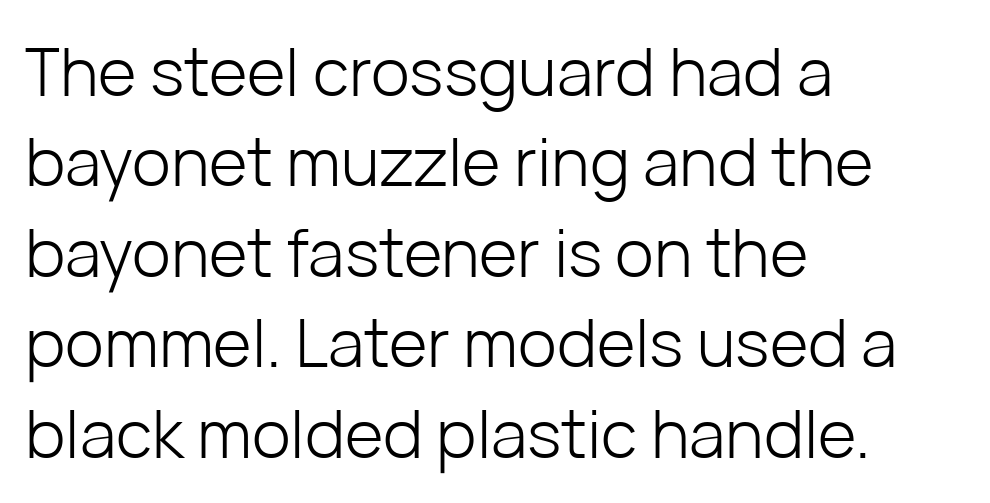
{"serif": "no", "italic": "no", "bold": "no", "weight": "light", "width": "normal", "stroke_contrast": "low", "x_height": "medium", "monospaced": "no", "underline": "no", "align": "left", "line_spacing": "normal", "line_spacing_ratio": 1.37, "letter_spacing": "normal", "letter_spacing_em": 0.0, "glyph_px": 66}
